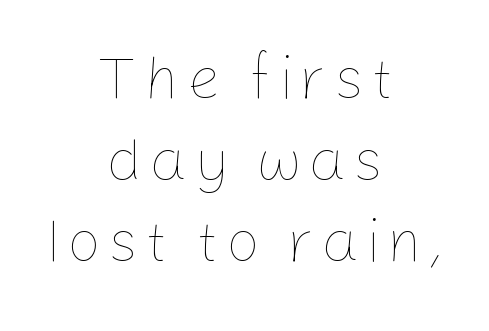
The image shows 60 px thin type, upright; set centered, normal line spacing (1.36x), not underlined; low stroke contrast and a medium x-height.
